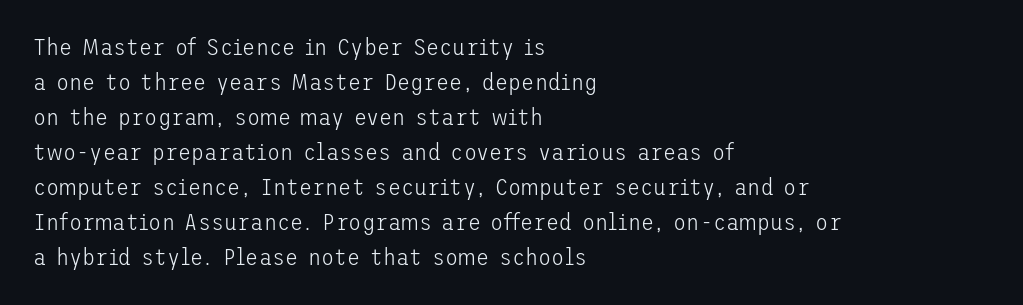
The image shows 24 px text type, upright; set left-aligned, normal line spacing (1.46x), normal letter spacing, not underlined.
